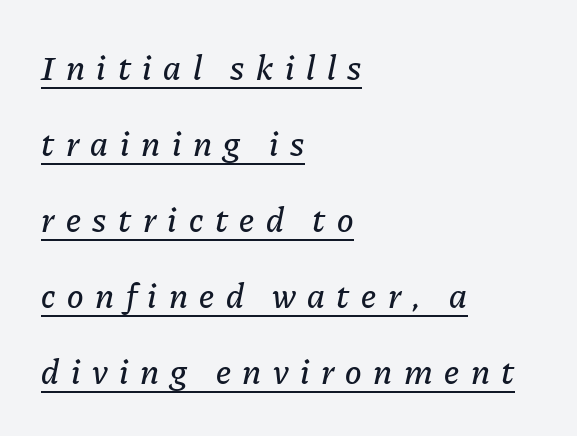
{"italic": "yes", "lean": "right", "slant_degrees": 11, "width": "normal", "stroke_contrast": "low", "x_height": "medium", "monospaced": "no", "underline": "yes", "align": "left", "line_spacing": "loose", "line_spacing_ratio": 2.17, "letter_spacing": "wide", "letter_spacing_em": 0.33, "glyph_px": 35}
